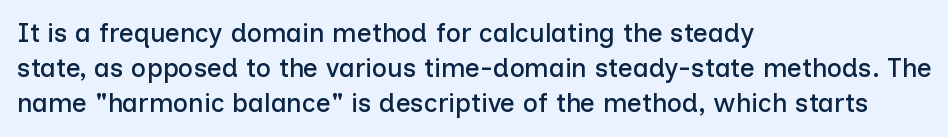
Upright lettering throughout. A classic flush-left, rag-right setting is used for this passage. Underlining? Definitely not there. The passage shown stacks its lines at a standard gap. The letterforms sit shoulder to shoulder at normal distance.
